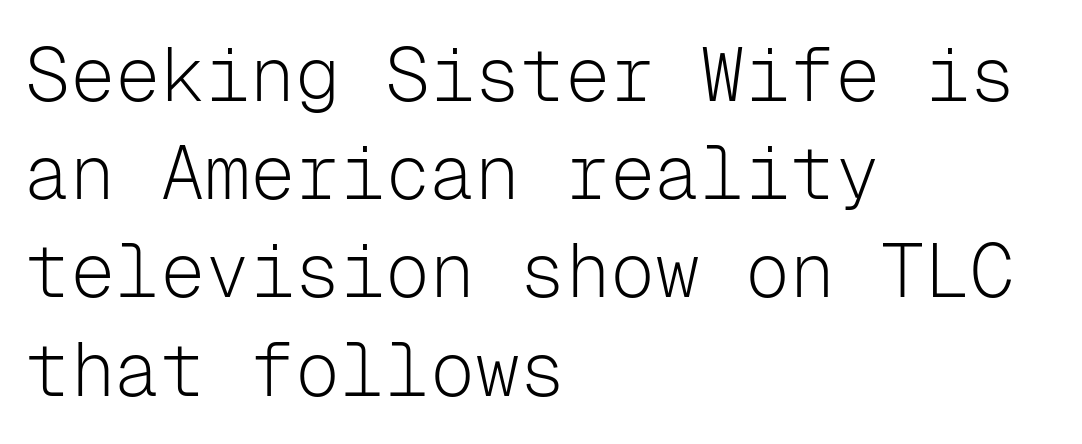
Q: Is the text bold? A: No.
Q: Is the text italic (slanted)? A: No, it is upright.
Q: Is the typeface a serif or a sans-serif typeface? A: Sans-serif.
Q: Is the text underlined? A: No.
Q: How is the paragraph aligned? A: Left-aligned.
Q: Is the spacing between letters normal or unusually wide? A: Normal.
Q: Is the spacing between lines tight, normal or loose? A: Normal.
Q: Width (condensed, normal, or wide)? A: Normal.
Q: Stroke contrast? A: Low.
Q: x-height? A: Medium.
Q: Monospaced? A: Yes.
